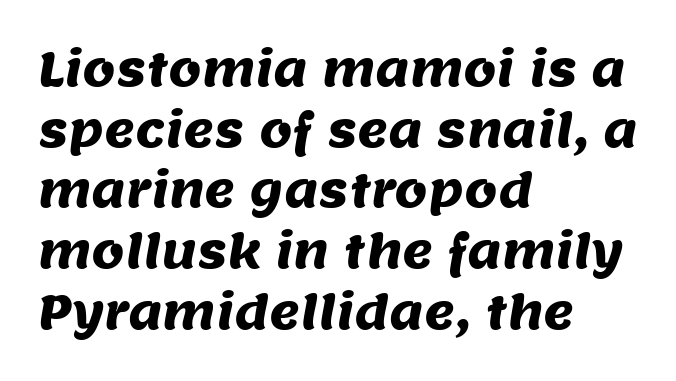
Q: Is the typeface a serif or a sans-serif typeface? A: Sans-serif.
Q: Is the text underlined? A: No.
Q: How is the paragraph aligned? A: Left-aligned.
Q: Is the spacing between letters normal or unusually wide? A: Normal.
Q: Is the spacing between lines tight, normal or loose? A: Normal.
Q: Width (condensed, normal, or wide)? A: Normal.
Q: Stroke contrast? A: Medium.
Q: x-height? A: Large.
Q: Monospaced? A: No.
